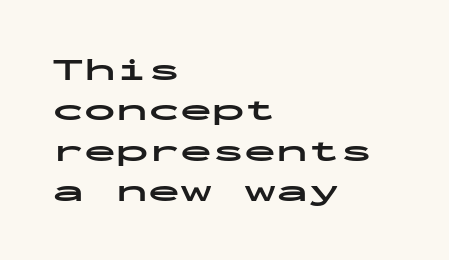
The image shows 32 px bold, wide sans-serif type, upright, monospaced; set left-aligned, normal line spacing (1.26x), normal letter spacing, not underlined; low stroke contrast and a medium x-height.
